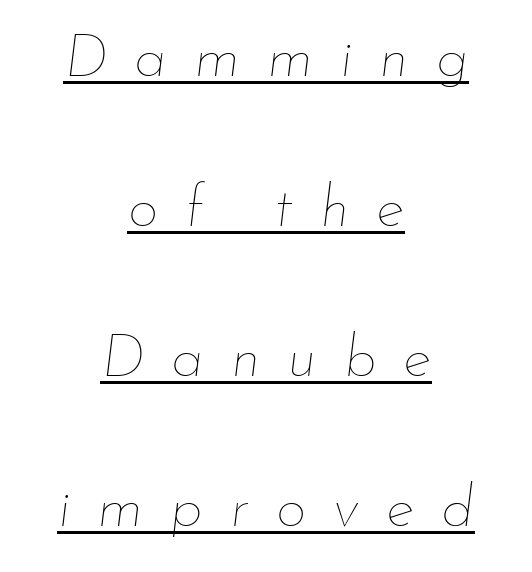
Q: Is the text bold? A: No.
Q: Is the text italic (slanted)? A: Yes, it leans right by about 7 degrees.
Q: Is the text underlined? A: Yes.
Q: How is the paragraph aligned? A: Centered.
Q: Is the spacing between letters normal or unusually wide? A: Unusually wide.
Q: Is the spacing between lines tight, normal or loose? A: Loose.
Q: Width (condensed, normal, or wide)? A: Normal.
Q: Stroke contrast? A: Low.
Q: x-height? A: Small.
Q: Monospaced? A: No.
